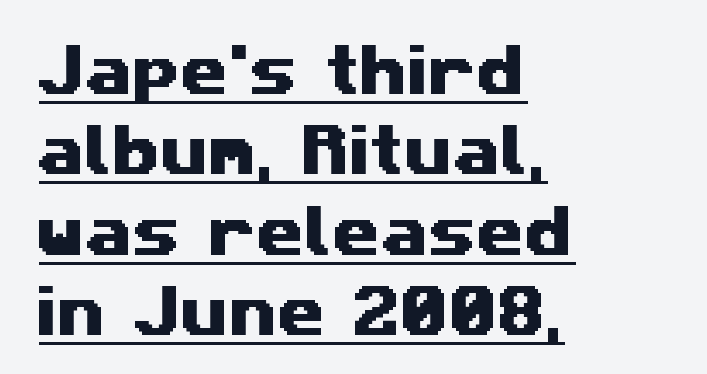
Q: Is the typeface a serif or a sans-serif typeface? A: Sans-serif.
Q: Is the text underlined? A: Yes.
Q: How is the paragraph aligned? A: Left-aligned.
Q: Is the spacing between letters normal or unusually wide? A: Normal.
Q: Is the spacing between lines tight, normal or loose? A: Normal.
Q: Width (condensed, normal, or wide)? A: Wide.
Q: Stroke contrast? A: Medium.
Q: x-height? A: Medium.
Q: Monospaced? A: No.
